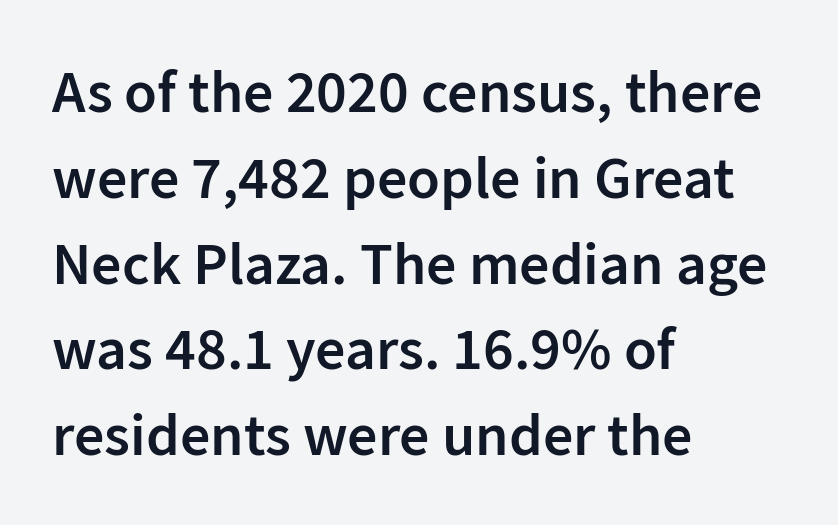
The image shows 60 px semibold sans-serif type, upright; set left-aligned, normal line spacing (1.43x), normal letter spacing, not underlined; low stroke contrast and a medium x-height.
